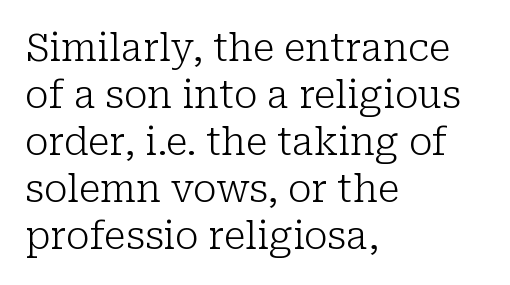
The image shows 38 px light serif type, upright; set left-aligned, line spacing 1.24x, normal letter spacing, not underlined; low stroke contrast and a medium x-height.
